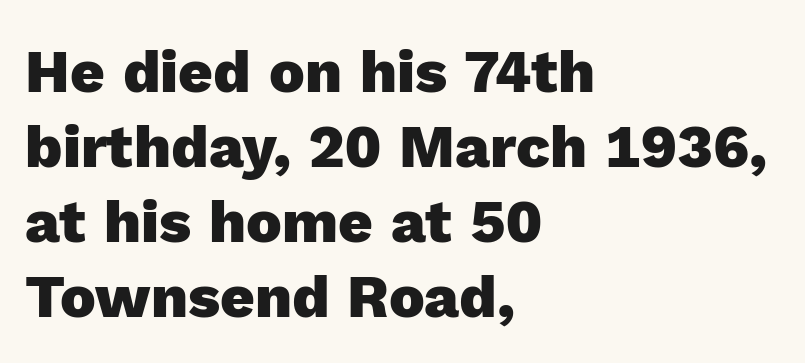
Q: Is the text bold? A: Yes.
Q: Is the text italic (slanted)? A: No, it is upright.
Q: Is the typeface a serif or a sans-serif typeface? A: Sans-serif.
Q: Is the text underlined? A: No.
Q: How is the paragraph aligned? A: Left-aligned.
Q: Is the spacing between letters normal or unusually wide? A: Normal.
Q: Is the spacing between lines tight, normal or loose? A: Normal.
Q: Width (condensed, normal, or wide)? A: Normal.
Q: x-height? A: Medium.
Q: Monospaced? A: No.
